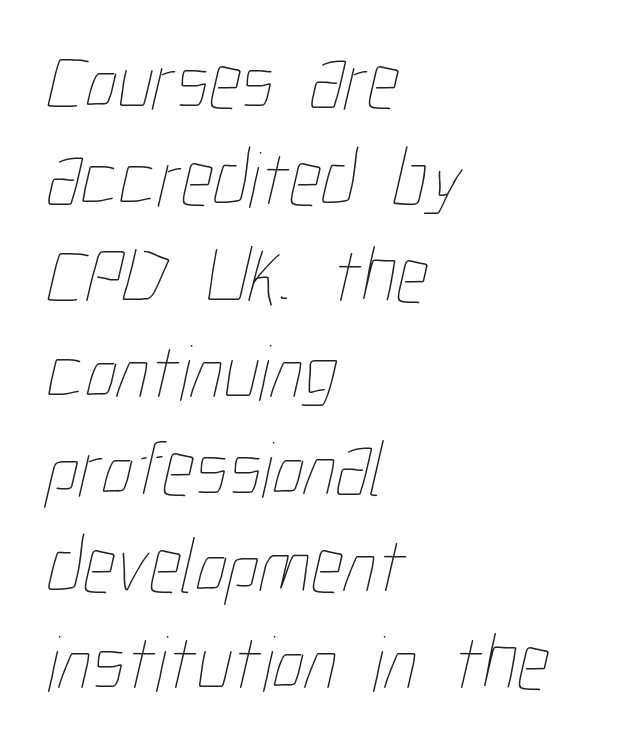
You could not count columns in this text — the font is proportionally spaced. Anything drawn beneath the words? Only blank space. A classic flush-left, rag-right setting is used for this passage. Characters follow at the spacing the type designer built in.
